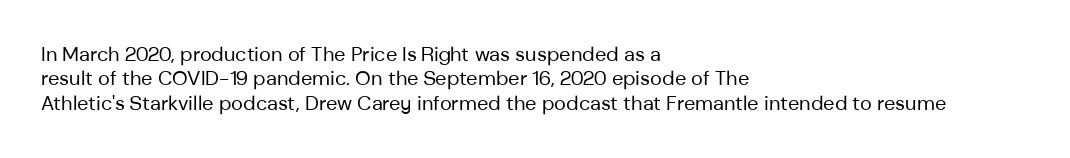
The image shows 20 px text type, upright; set left-aligned, line spacing 1.22x, normal letter spacing, not underlined.
